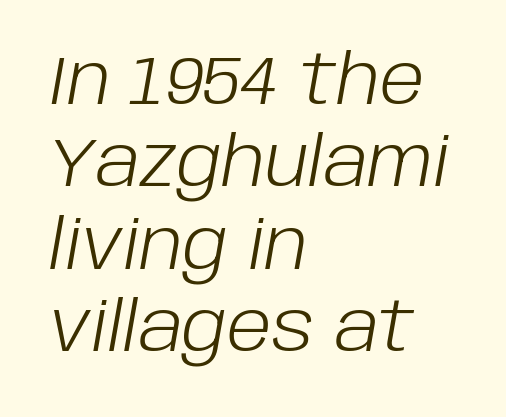
The image shows 68 px light type, italic (leaning right); set left-aligned, line spacing 1.21x, normal letter spacing, not underlined; low stroke contrast and a large x-height.
